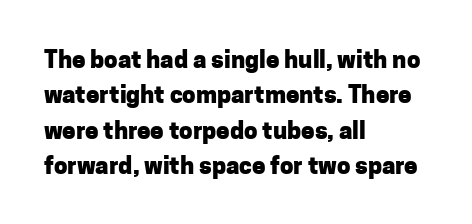
The baseline area is clear. Rendered with straight, roman letterforms. The face used here has the dense, thick strokes of a bold. One-word summary of the alignment: left.
